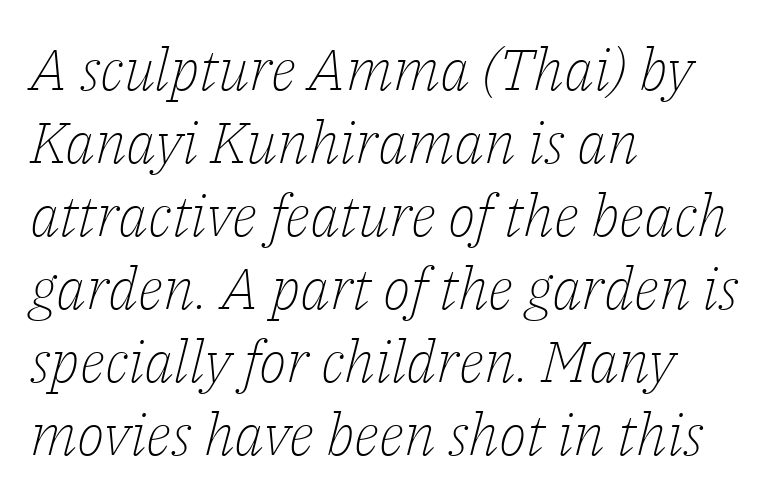
Reading down the column, the eye jumps a familiar distance to each next line. Typeset ragged right — the left edge is the straight one. This sample uses a serif face. The weight tops out at a normal text grade. The rendering applies a slant to the glyphs. The letters advance in unequal steps, a hallmark of proportional type.
